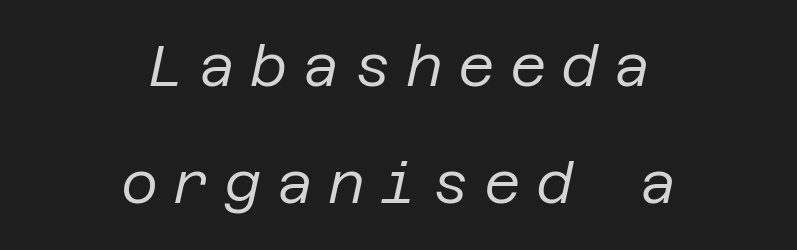
{"italic": "yes", "lean": "right", "slant_degrees": 12, "bold": "no", "weight": "regular", "width": "normal", "stroke_contrast": "low", "x_height": "large", "underline": "no", "align": "center", "line_spacing": "loose", "line_spacing_ratio": 2.06, "letter_spacing": "wide", "letter_spacing_em": 0.26, "glyph_px": 57}
